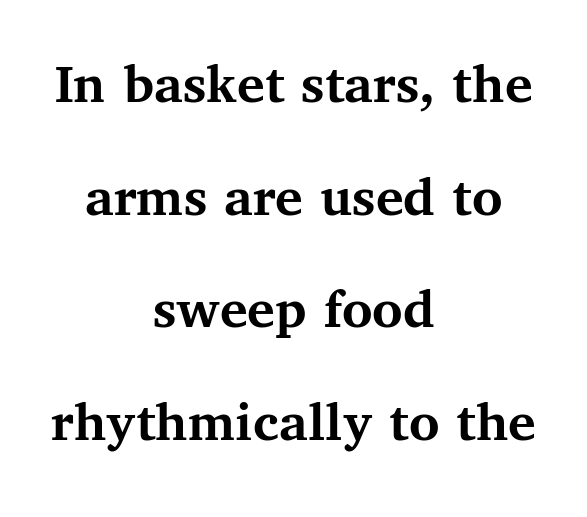
{"serif": "yes", "italic": "no", "bold": "yes", "weight": "semibold", "width": "normal", "stroke_contrast": "medium", "x_height": "medium", "monospaced": "no", "underline": "no", "align": "center", "line_spacing": "loose", "line_spacing_ratio": 1.94, "letter_spacing": "normal", "letter_spacing_em": 0.0, "glyph_px": 58}
